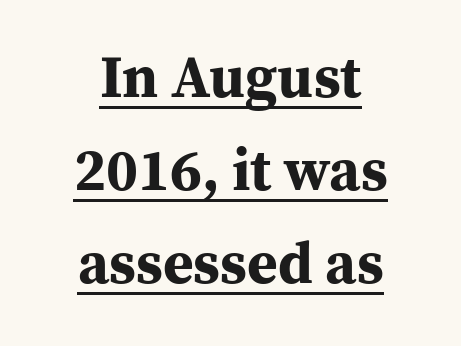
Emphasis by weight is at full strength: bold. There is no visible air inserted between adjacent glyphs. The string is rendered with underlining switched on. Observe the serifs anchoring each vertical stroke in this sample. Every row of glyphs is offset so its center matches the block's center. One glance says typical: line gaps are just what's usual.
